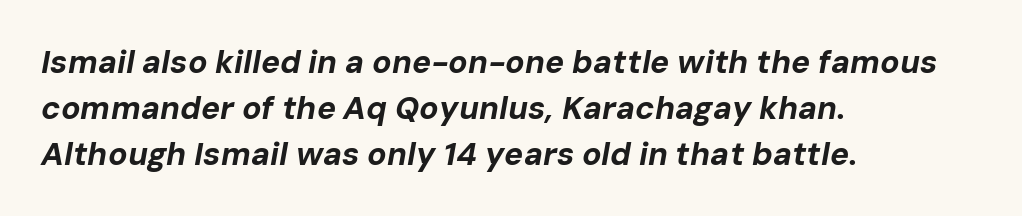
{"italic": "yes", "lean": "right", "slant_degrees": 10, "bold": "yes", "weight": "bold", "width": "normal", "stroke_contrast": "low", "x_height": "medium", "monospaced": "no", "underline": "no", "align": "left", "line_spacing": "normal", "line_spacing_ratio": 1.43, "letter_spacing": "normal", "letter_spacing_em": 0.0, "glyph_px": 32}
